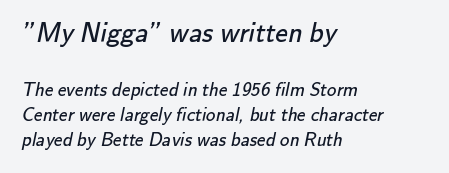
Q: Is the text bold? A: No.
Q: Is the typeface a serif or a sans-serif typeface? A: Sans-serif.
Q: Is the text underlined? A: No.
Q: How is the paragraph aligned? A: Left-aligned.
Q: Is the spacing between letters normal or unusually wide? A: Normal.
Q: Is the spacing between lines tight, normal or loose? A: Normal.
Q: Which block of text is set in a larger size, the first (top) or the second (bottom)? A: The first (top) one.
Q: Width (condensed, normal, or wide)? A: Normal.
Q: Stroke contrast? A: Low.
Q: x-height? A: Small.
Q: Monospaced? A: No.
